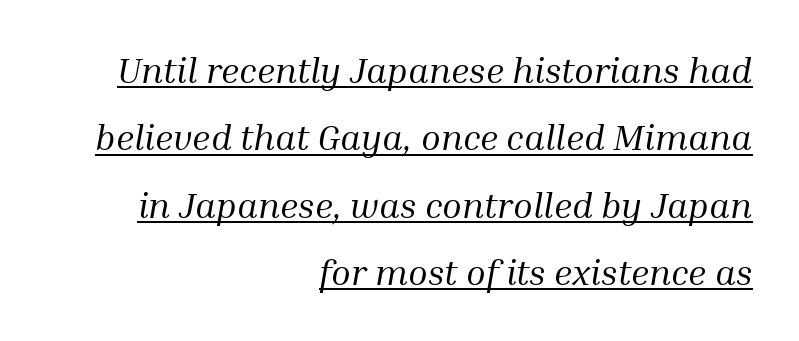
{"serif": "yes", "italic": "yes", "lean": "right", "slant_degrees": 10, "bold": "no", "weight": "regular", "width": "normal", "stroke_contrast": "medium", "x_height": "medium", "monospaced": "no", "underline": "yes", "align": "right", "line_spacing_ratio": 1.87, "letter_spacing": "normal", "letter_spacing_em": 0.0, "glyph_px": 36}
